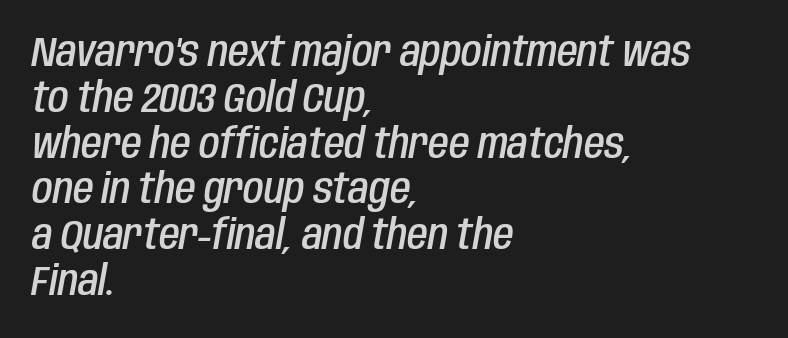
The image shows 42 px semibold, condensed type, italic (leaning right); set left-aligned, tight line spacing (1.09x), normal letter spacing, not underlined; low stroke contrast and a large x-height.
